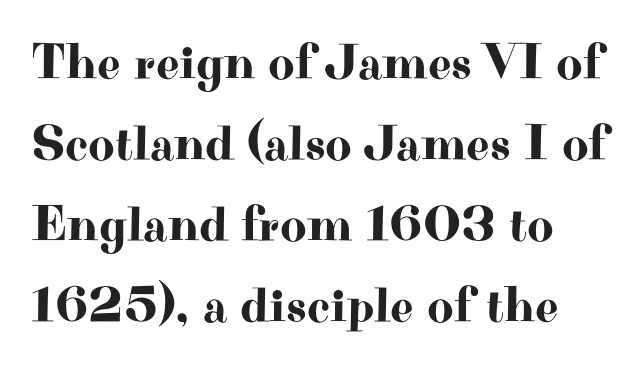
{"serif": "yes", "italic": "no", "width": "wide", "stroke_contrast": "high", "x_height": "small", "monospaced": "no", "underline": "no", "line_spacing": "normal", "line_spacing_ratio": 1.59, "letter_spacing": "normal", "letter_spacing_em": 0.0, "glyph_px": 51}
